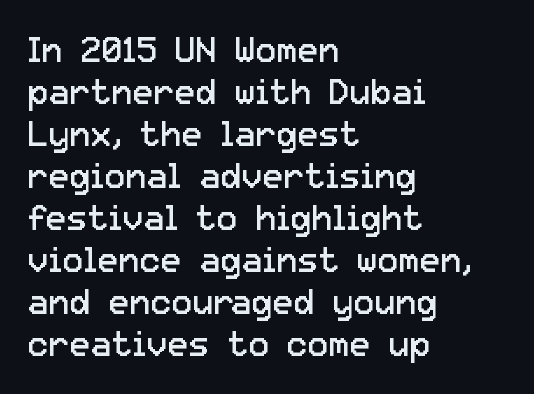
Q: Is the text bold? A: No.
Q: Is the text italic (slanted)? A: No, it is upright.
Q: Is the typeface a serif or a sans-serif typeface? A: Sans-serif.
Q: Is the text underlined? A: No.
Q: How is the paragraph aligned? A: Left-aligned.
Q: Is the spacing between letters normal or unusually wide? A: Normal.
Q: Width (condensed, normal, or wide)? A: Normal.
Q: Stroke contrast? A: Low.
Q: x-height? A: Medium.
Q: Monospaced? A: No.
